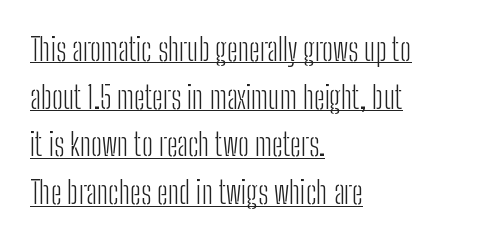
{"serif": "no", "italic": "no", "bold": "no", "weight": "light", "width": "condensed", "stroke_contrast": "low", "x_height": "medium", "monospaced": "no", "underline": "yes", "align": "left", "line_spacing": "normal", "line_spacing_ratio": 1.54, "letter_spacing": "normal", "letter_spacing_em": 0.0, "glyph_px": 31}
